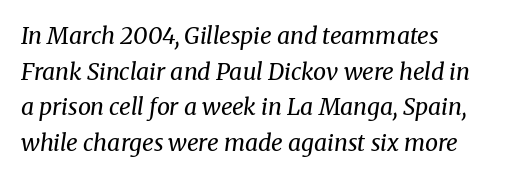
{"italic": "yes", "lean": "right", "slant_degrees": 8, "bold": "no", "underline": "no", "align": "left", "line_spacing": "normal", "line_spacing_ratio": 1.55, "letter_spacing": "normal", "letter_spacing_em": 0.0, "glyph_px": 23}
